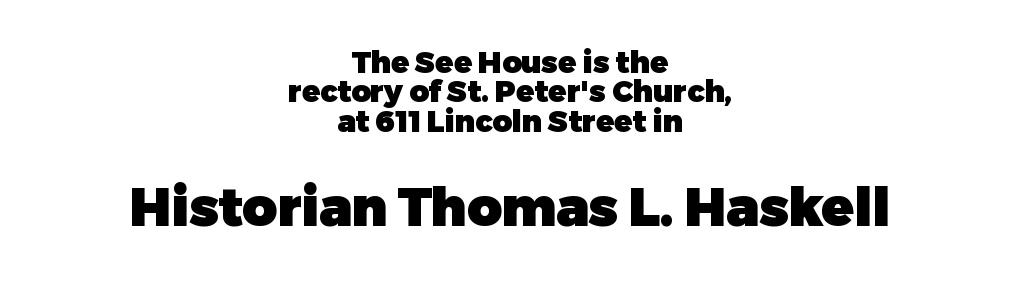
{"serif": "no", "italic": "no", "bold": "yes", "weight": "heavy", "width": "normal", "stroke_contrast": "low", "x_height": "medium", "monospaced": "no", "underline": "no", "align": "center", "line_spacing": "tight", "line_spacing_ratio": 0.98, "letter_spacing": "normal", "letter_spacing_em": 0.0, "larger_block": "second", "size_ratio": 1.77, "glyph_px": 53}
